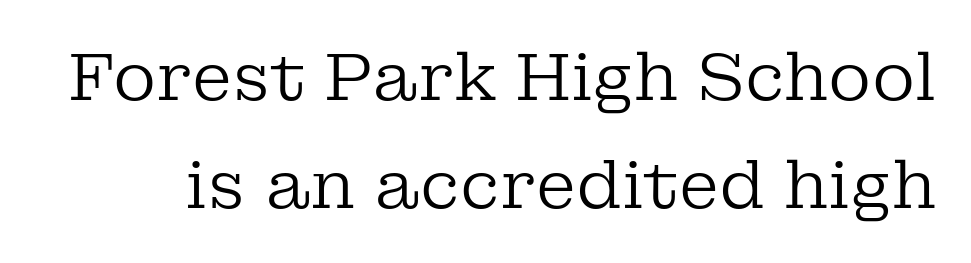
Q: Is the text bold? A: No.
Q: Is the text italic (slanted)? A: No, it is upright.
Q: Is the typeface a serif or a sans-serif typeface? A: Serif.
Q: Is the text underlined? A: No.
Q: Is the spacing between letters normal or unusually wide? A: Normal.
Q: Is the spacing between lines tight, normal or loose? A: Normal.
Q: Width (condensed, normal, or wide)? A: Normal.
Q: Stroke contrast? A: Low.
Q: x-height? A: Medium.
Q: Monospaced? A: No.
